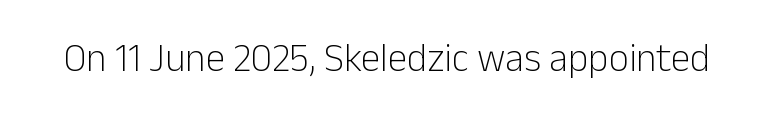
The letters advance in unequal steps, a hallmark of proportional type. Type style note: lacks serifs. Compared with typical body copy, the letter spacing here is the same. Heft: none added — not bold. Notice how the stems are strictly vertical — no italics here. Beneath every word, the page is bare.
